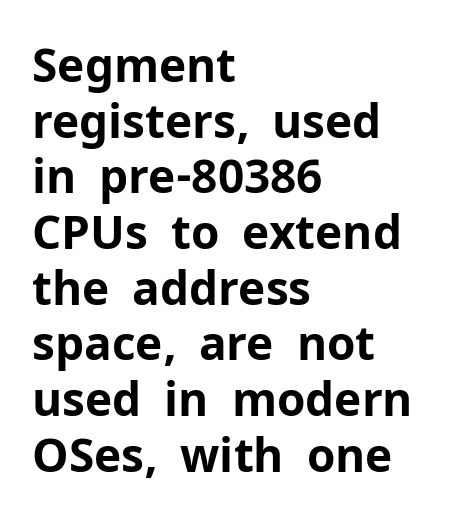
The image shows 46 px bold sans-serif type, upright; set left-aligned, line spacing 1.21x, normal letter spacing, not underlined; low stroke contrast and a medium x-height.
